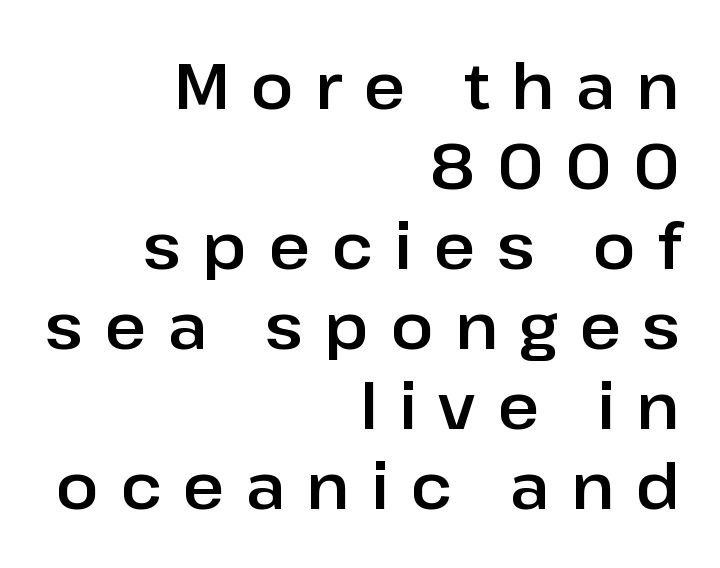
{"serif": "no", "italic": "no", "width": "normal", "stroke_contrast": "low", "x_height": "medium", "monospaced": "no", "underline": "no", "align": "right", "line_spacing": "normal", "line_spacing_ratio": 1.25, "letter_spacing": "wide", "letter_spacing_em": 0.33, "glyph_px": 64}
